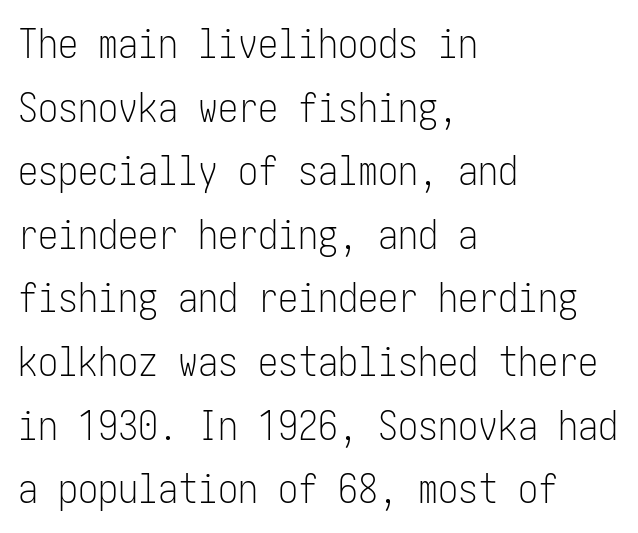
{"serif": "no", "italic": "no", "bold": "no", "weight": "light", "width": "condensed", "stroke_contrast": "low", "x_height": "medium", "underline": "no", "align": "left", "line_spacing": "normal", "line_spacing_ratio": 1.59, "letter_spacing": "normal", "letter_spacing_em": 0.0, "glyph_px": 40}
